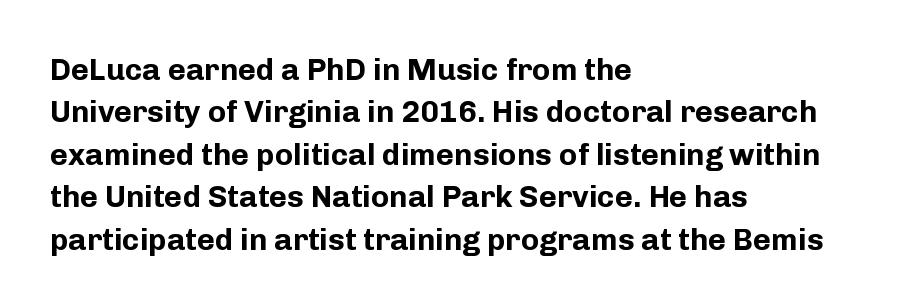
{"serif": "no", "italic": "no", "bold": "yes", "weight": "bold", "width": "normal", "stroke_contrast": "low", "x_height": "medium", "monospaced": "no", "underline": "no", "align": "left", "line_spacing": "normal", "line_spacing_ratio": 1.37, "letter_spacing": "normal", "letter_spacing_em": 0.0, "glyph_px": 31}
